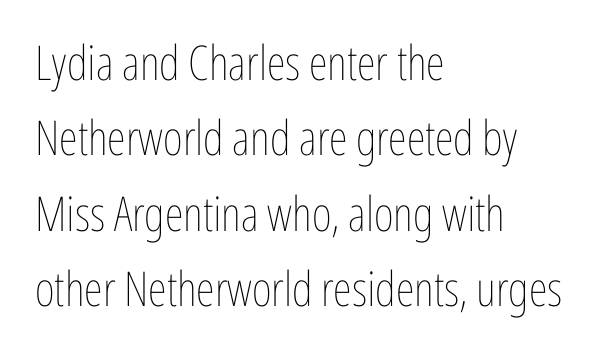
The image shows 48 px thin, condensed type, upright; set left-aligned, normal line spacing (1.57x), normal letter spacing, not underlined; low stroke contrast and a medium x-height.
